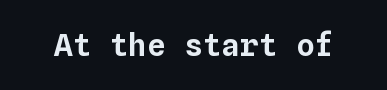
{"italic": "no", "width": "normal", "stroke_contrast": "low", "x_height": "medium", "monospaced": "yes", "underline": "no", "letter_spacing": "normal", "letter_spacing_em": 0.0, "glyph_px": 31}
